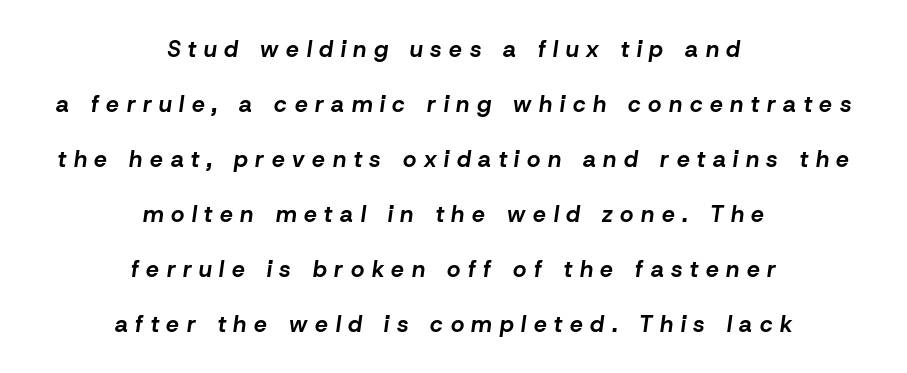
Underline: absent. A centered setting, common on invitations and titles, is used for this passage. Strokes here are thick enough to call this a true bold. Spacing between characters has been opened up far beyond the box default.
